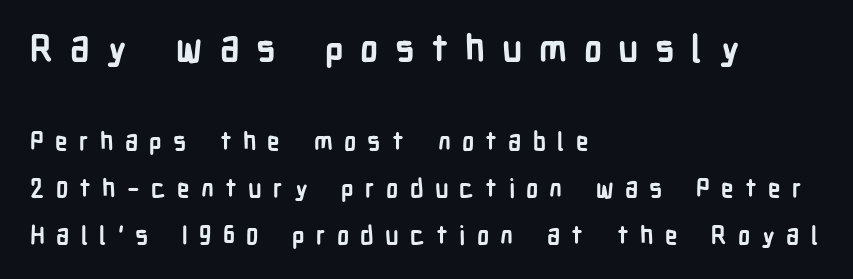
Thick stems and heavy bowls — unmistakably bold. There is plenty of visible air inserted between adjacent glyphs. Stroke terminals: plain, sans-serif. Note: larger setting up top, smaller setting below.
